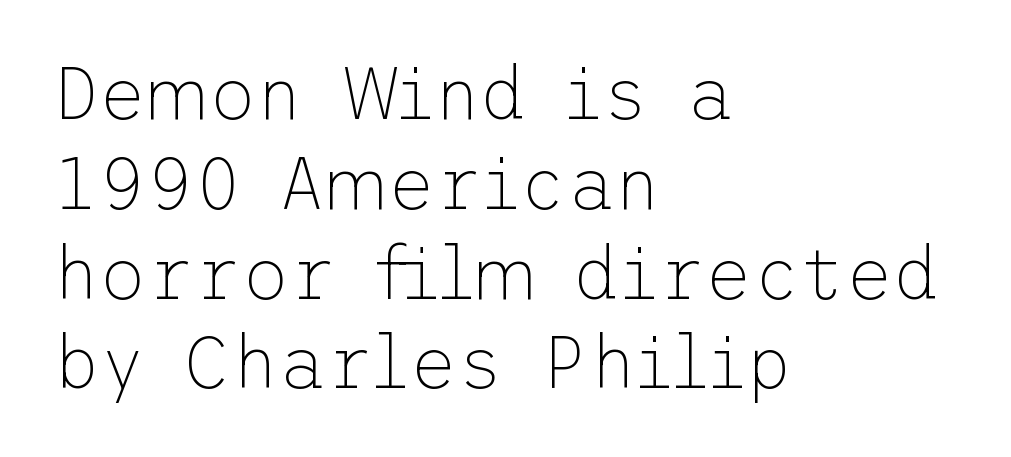
{"serif": "no", "italic": "no", "bold": "no", "weight": "thin", "width": "normal", "stroke_contrast": "low", "x_height": "medium", "underline": "no", "align": "left", "line_spacing_ratio": 1.23, "letter_spacing": "normal", "letter_spacing_em": 0.0, "glyph_px": 73}
